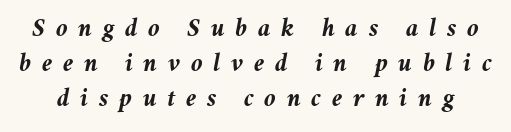
The image shows 26 px bold type, italic (leaning right); set normal line spacing (1.35x), unusually wide letter spacing (+0.41 em), not underlined.
